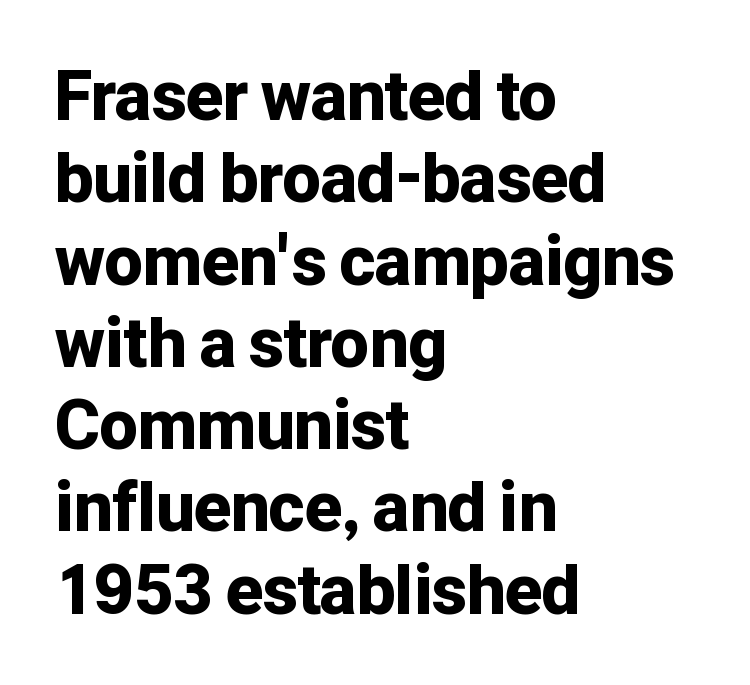
All the whitespace from short lines collects on the right. The face used here is rendered with its standard letterfit. In terms of letterform style, serifs are entirely absent. Caption: bold face, heavy strokes. Every stem runs plumb, perpendicular to the baseline. The string is rendered with underlining switched off.
